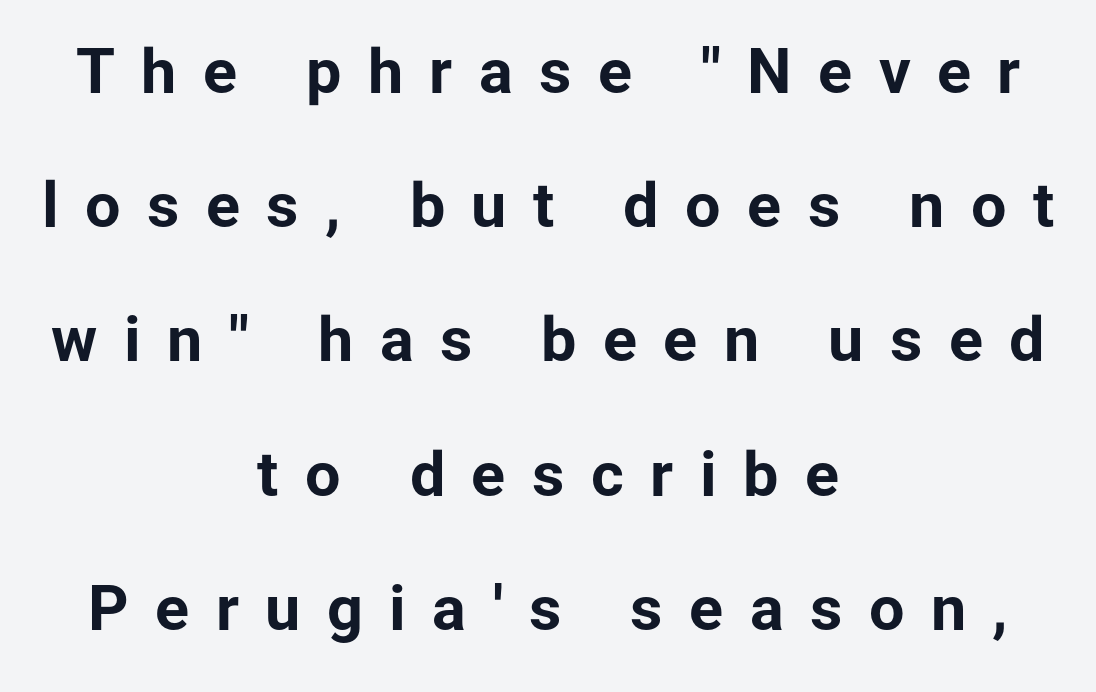
Centered paragraph, ragged on both sides. A typesetter would label this face a sans. Italic? Not at all — the glyphs are vertical. Letters rest on an invisible, unmarked baseline. Think of a printed novel: that variable character pitch is what you see here.
